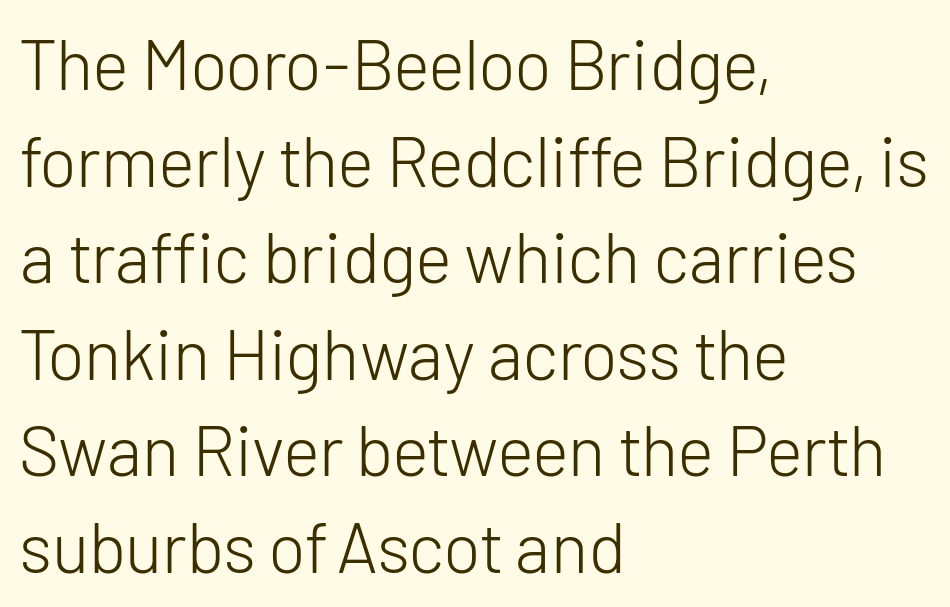
Q: Is the text bold? A: No.
Q: Is the text italic (slanted)? A: No, it is upright.
Q: Is the typeface a serif or a sans-serif typeface? A: Sans-serif.
Q: Is the text underlined? A: No.
Q: How is the paragraph aligned? A: Left-aligned.
Q: Is the spacing between letters normal or unusually wide? A: Normal.
Q: Is the spacing between lines tight, normal or loose? A: Normal.
Q: Width (condensed, normal, or wide)? A: Normal.
Q: Stroke contrast? A: Low.
Q: x-height? A: Medium.
Q: Monospaced? A: No.
